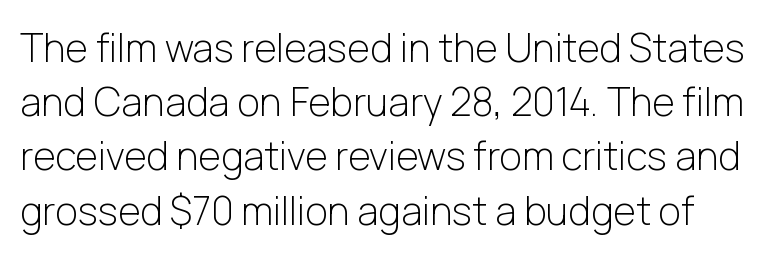
Vertical spacing — default. Here the designer chose a conventional face with non-uniform glyph widths. The baseline area is clear. Tracking here is standard; glyphs follow each other at the usual distance. Posture: upright roman.
